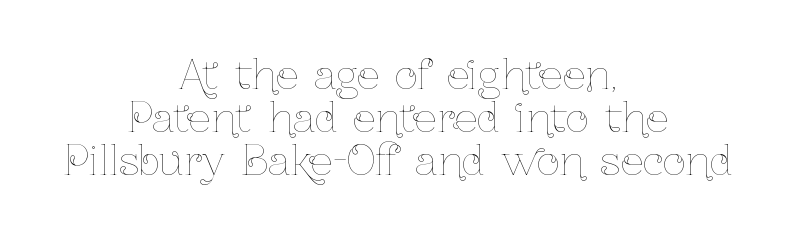
The image shows 40 px thin, condensed type, upright; set centered, tight line spacing (1.07x), normal letter spacing, not underlined; low stroke contrast and a medium x-height.
